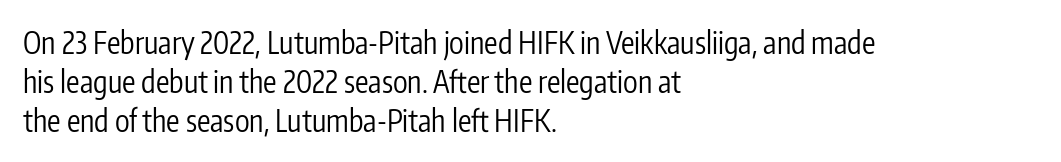
The image shows 30 px regular-weight, condensed sans-serif type, upright; set left-aligned, normal line spacing (1.3x), normal letter spacing, not underlined; low stroke contrast and a medium x-height.
